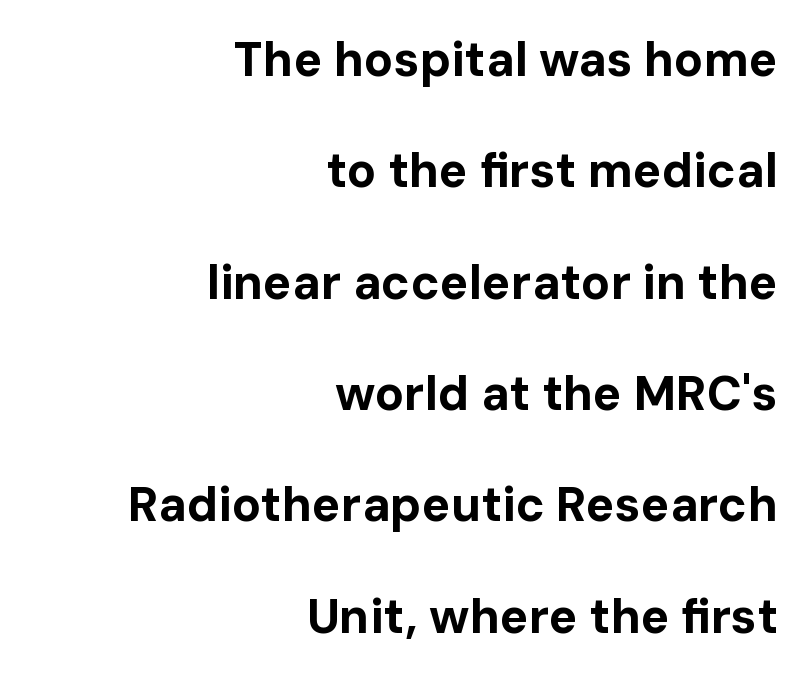
The lines in this sample share a right terminus and differ only in where they begin. Just letters on the line, the space beneath them empty. The face used here is proportionally spaced, like ordinary book or web type. This block would shrink considerably if given ordinary leading; it's expanded now.
